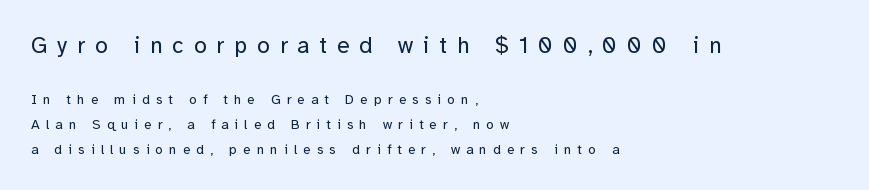
The image shows 23 px text type, upright; set left-aligned, line spacing 1.77x, unusually wide letter spacing (+0.43 em), not underlined; the first (top) block is 1.64x larger.
